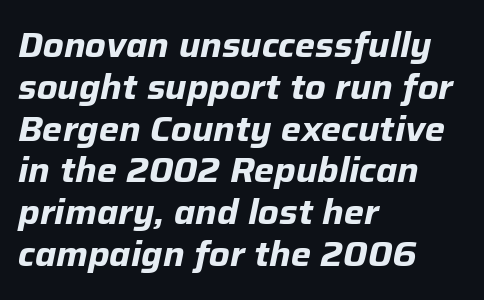
Just letters on the line, the space beneath them empty. Observe the lean: these are italic letterforms. Words appear dense and cohesive because spacing is normal. The strokes are fattened all the way to bold.
